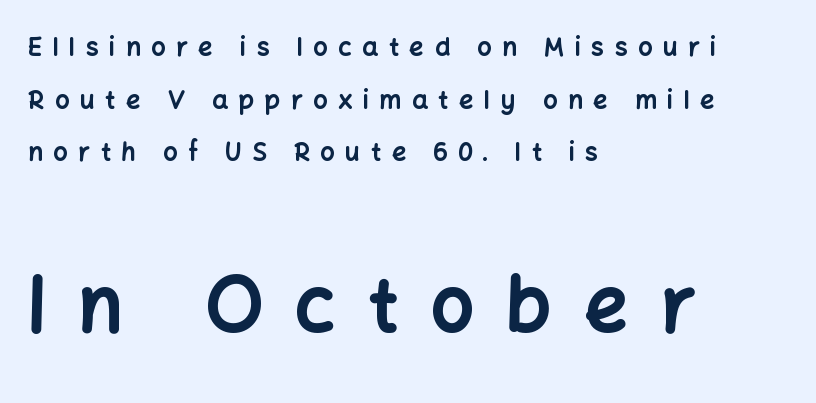
{"serif": "no", "italic": "no", "bold": "yes", "weight": "bold", "width": "normal", "stroke_contrast": "low", "x_height": "medium", "monospaced": "no", "underline": "no", "align": "left", "line_spacing": "loose", "line_spacing_ratio": 2.11, "letter_spacing": "wide", "letter_spacing_em": 0.43, "larger_block": "second", "size_ratio": 3.04, "glyph_px": 76}
